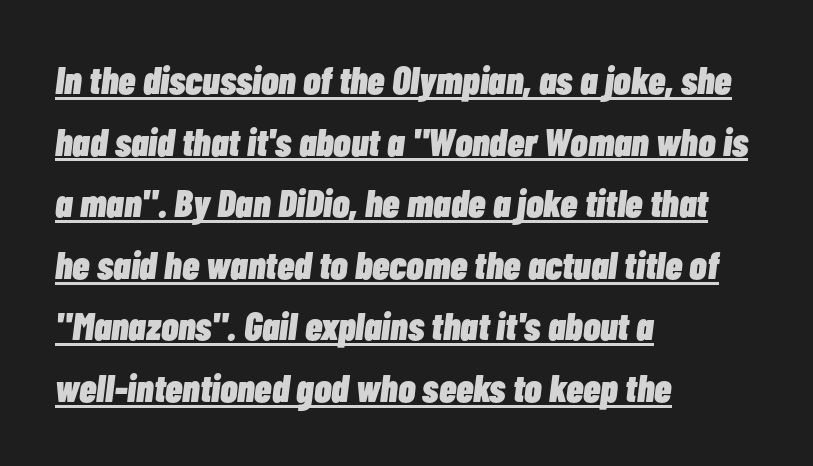
The image shows 39 px heavy, condensed type, italic (leaning right); set left-aligned, normal line spacing (1.58x), normal letter spacing, underlined; low stroke contrast and a medium x-height.
